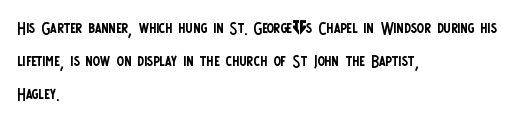
The image shows 22 px text type, upright; set left-aligned, normal line spacing (1.49x), normal letter spacing, not underlined.
